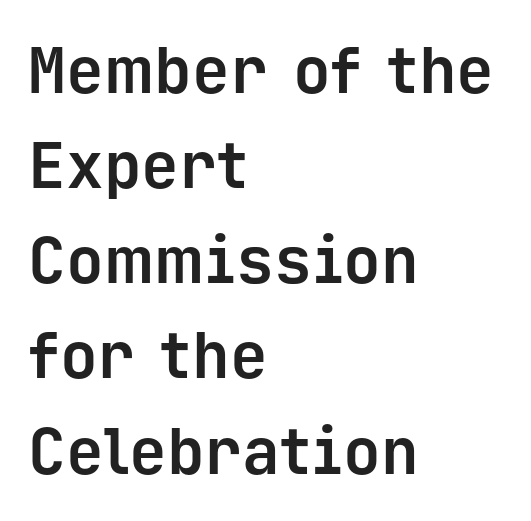
{"serif": "no", "italic": "no", "bold": "yes", "weight": "bold", "width": "normal", "stroke_contrast": "low", "x_height": "medium", "monospaced": "yes", "underline": "no", "align": "left", "line_spacing": "normal", "line_spacing_ratio": 1.51, "letter_spacing": "normal", "letter_spacing_em": 0.0, "glyph_px": 63}
